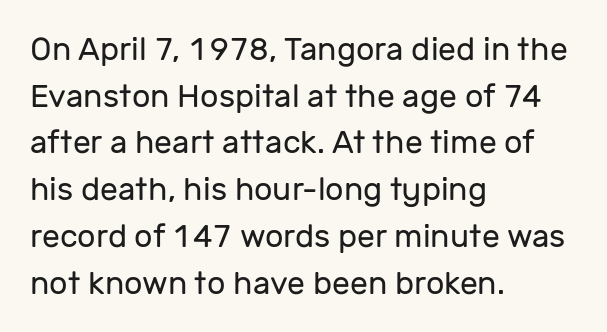
Notice how the stems are strictly vertical — no italics here. The passage shown is typeset with a sans-serif family. There is no visible air inserted between adjacent glyphs. The passage shown is not bold in any degree. Rows of type keep a routine distance in the vertical direction. Here the designer chose a conventional face with non-uniform glyph widths.
